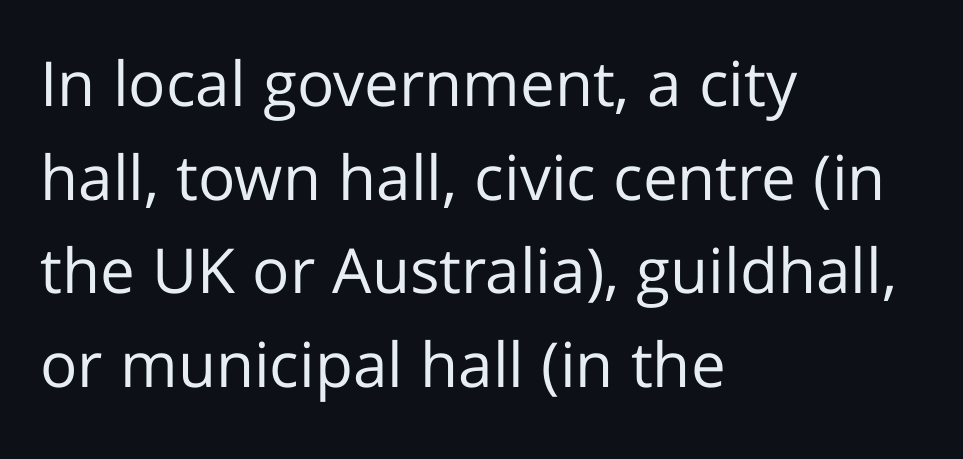
{"serif": "no", "italic": "no", "bold": "no", "weight": "regular", "width": "normal", "stroke_contrast": "low", "x_height": "medium", "monospaced": "no", "underline": "no", "align": "left", "line_spacing": "normal", "line_spacing_ratio": 1.51, "letter_spacing": "normal", "letter_spacing_em": 0.0, "glyph_px": 62}
